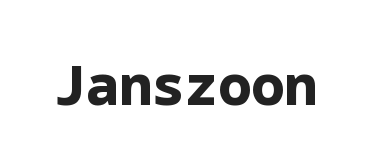
Q: Is the text bold? A: Yes.
Q: Is the text italic (slanted)? A: No, it is upright.
Q: Is the typeface a serif or a sans-serif typeface? A: Sans-serif.
Q: Is the text underlined? A: No.
Q: Is the spacing between letters normal or unusually wide? A: Normal.
Q: Width (condensed, normal, or wide)? A: Normal.
Q: Stroke contrast? A: Low.
Q: x-height? A: Medium.
